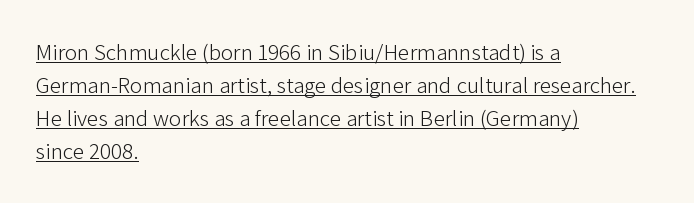
Stroke thickness stays within the range of a standard reading face or lighter. Honestly, the row spacing looks completely unremarkable. Somebody hit Ctrl+U on this one — the words are underlined. You can tell it's not italic because the verticals are truly vertical.
